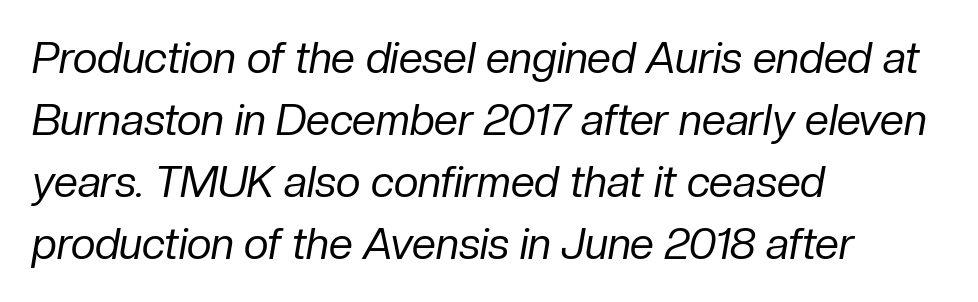
The space directly below the letters is spotless. These lines stack with their left ends in a neat column. The tracking reads as untouched default to a designer's eye. Compared with typical paragraphs, the rows here are spaced about the same. Stems and bowls with no extra thickness — not bold.
